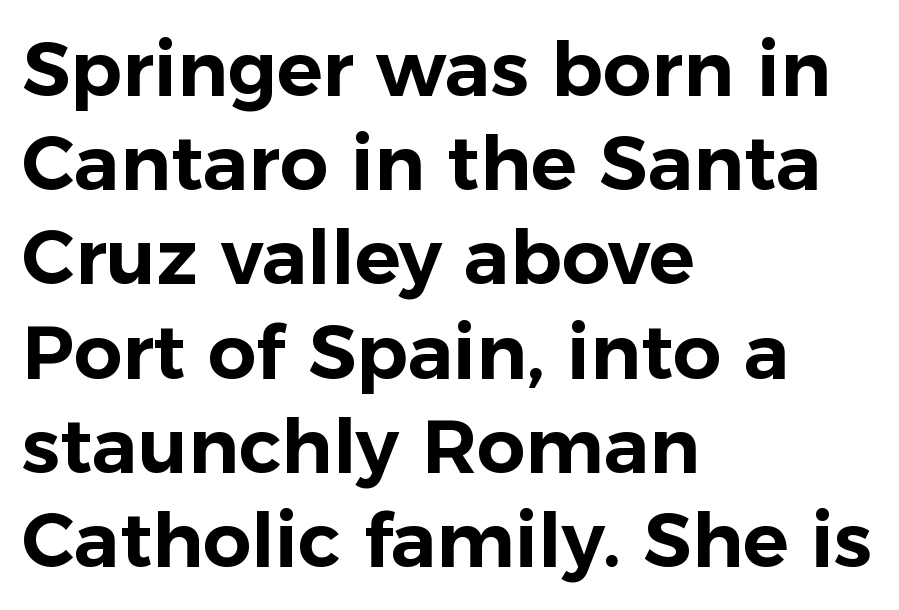
The image shows 76 px sans-serif type, upright; set left-aligned, line spacing 1.24x, normal letter spacing, not underlined; low stroke contrast and a medium x-height.
